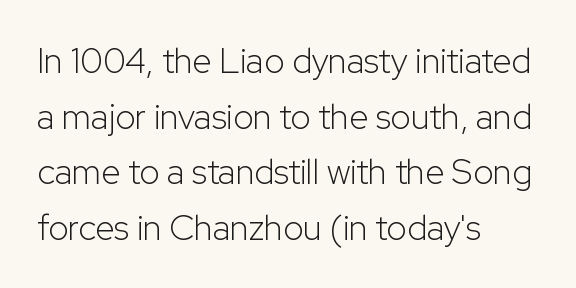
The image shows 35 px light sans-serif type, upright; set left-aligned, normal line spacing (1.59x), normal letter spacing, not underlined; low stroke contrast and a medium x-height.
